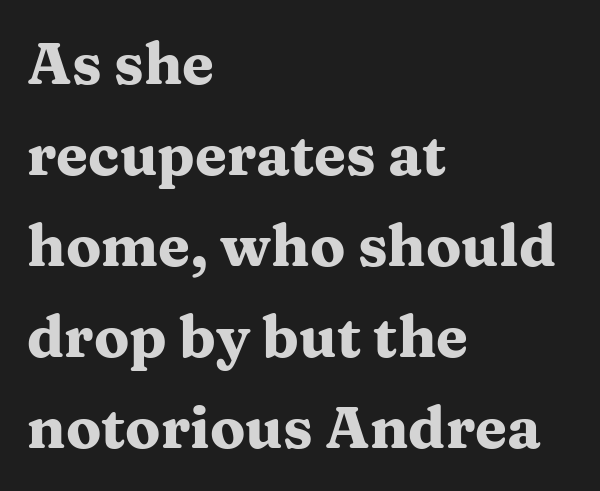
{"serif": "yes", "italic": "no", "bold": "yes", "weight": "heavy", "width": "wide", "stroke_contrast": "medium", "x_height": "medium", "monospaced": "no", "underline": "no", "align": "left", "line_spacing": "normal", "line_spacing_ratio": 1.57, "letter_spacing": "normal", "letter_spacing_em": 0.0, "glyph_px": 58}
